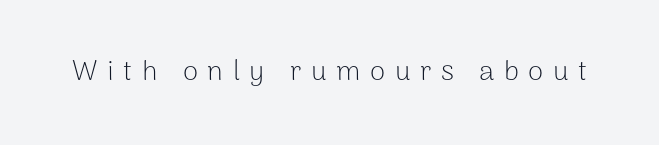
The image shows 28 px light sans-serif type, upright; set unusually wide letter spacing (+0.34 em), not underlined; low stroke contrast and a medium x-height.
